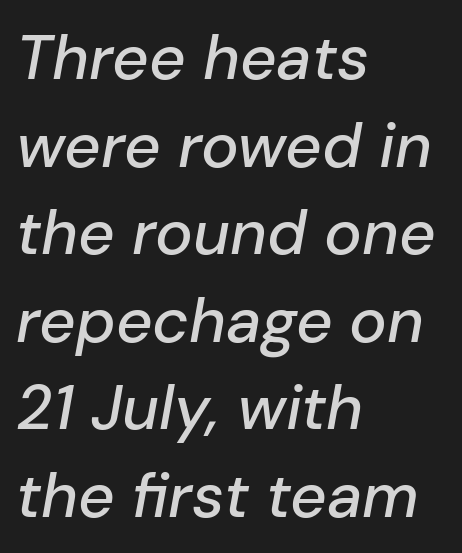
Q: Is the text italic (slanted)? A: Yes, it leans right by about 10 degrees.
Q: Is the text underlined? A: No.
Q: How is the paragraph aligned? A: Left-aligned.
Q: Is the spacing between letters normal or unusually wide? A: Normal.
Q: Is the spacing between lines tight, normal or loose? A: Normal.
Q: Width (condensed, normal, or wide)? A: Normal.
Q: Stroke contrast? A: Low.
Q: x-height? A: Medium.
Q: Monospaced? A: No.
